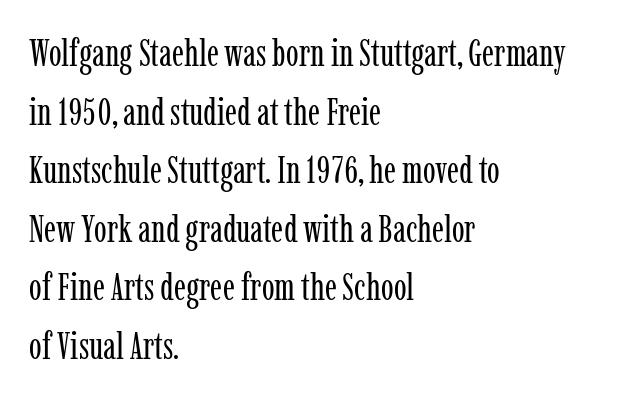
The image shows 38 px regular-weight, condensed serif type, upright; set left-aligned, normal line spacing (1.54x), normal letter spacing, not underlined; low stroke contrast and a medium x-height.
